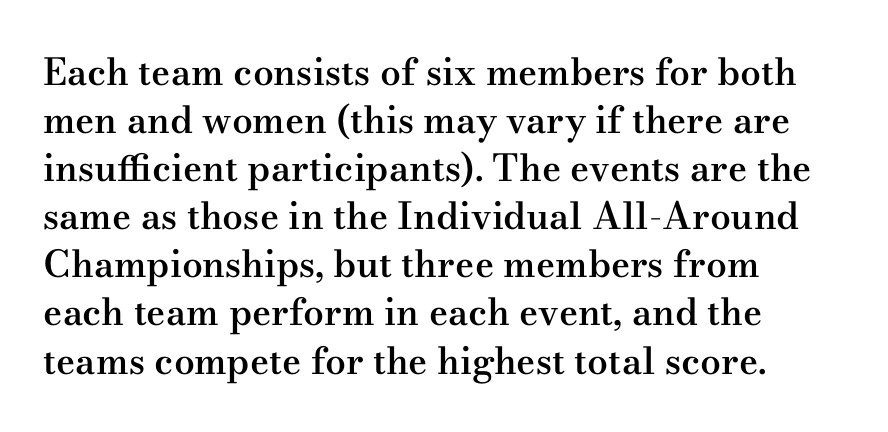
Q: Is the text bold? A: Semi-bold.
Q: Is the text italic (slanted)? A: No, it is upright.
Q: Is the typeface a serif or a sans-serif typeface? A: Serif.
Q: Is the text underlined? A: No.
Q: How is the paragraph aligned? A: Left-aligned.
Q: Is the spacing between letters normal or unusually wide? A: Normal.
Q: Is the spacing between lines tight, normal or loose? A: Normal.
Q: Width (condensed, normal, or wide)? A: Wide.
Q: Stroke contrast? A: Medium.
Q: x-height? A: Small.
Q: Monospaced? A: No.
